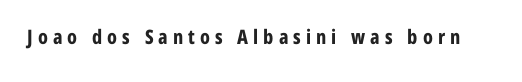
Q: Is the text bold? A: Yes.
Q: Is the text italic (slanted)? A: No, it is upright.
Q: Is the text underlined? A: No.
Q: Is the spacing between letters normal or unusually wide? A: Unusually wide.
